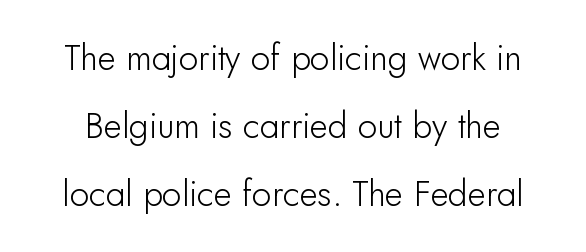
The image shows 35 px sans-serif type, upright; set loose line spacing (1.94x), normal letter spacing, not underlined; low stroke contrast and a small x-height.
